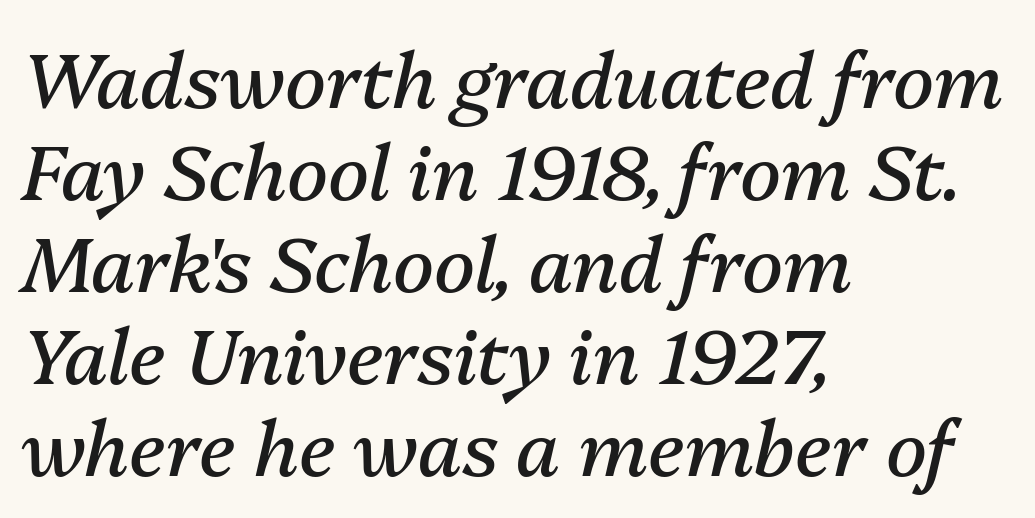
{"italic": "yes", "lean": "right", "slant_degrees": 13, "bold": "no", "weight": "regular", "width": "normal", "stroke_contrast": "medium", "x_height": "medium", "monospaced": "no", "underline": "no", "align": "left", "line_spacing_ratio": 1.21, "letter_spacing": "normal", "letter_spacing_em": 0.0, "glyph_px": 76}
